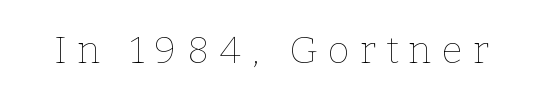
{"italic": "no", "bold": "no", "weight": "thin", "width": "normal", "stroke_contrast": "low", "x_height": "medium", "monospaced": "no", "underline": "no", "letter_spacing": "wide", "letter_spacing_em": 0.27, "glyph_px": 38}
